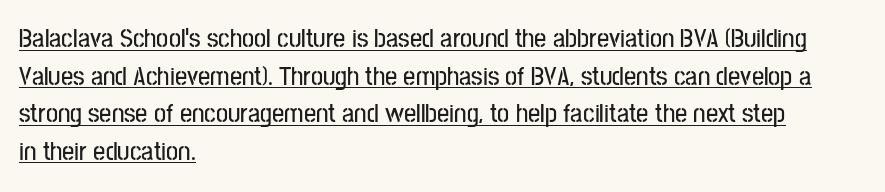
The image shows 27 px text type, upright; set left-aligned, normal line spacing (1.39x), normal letter spacing, underlined.
